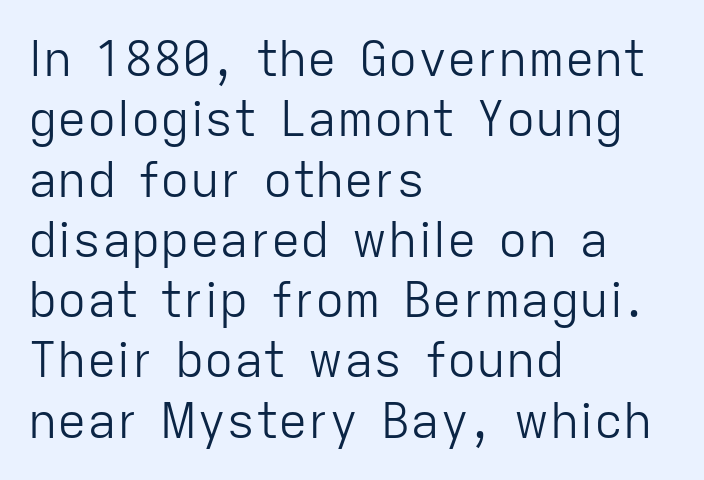
The image shows 49 px light sans-serif type, upright; set left-aligned, line spacing 1.23x, normal letter spacing, not underlined; low stroke contrast and a medium x-height.
